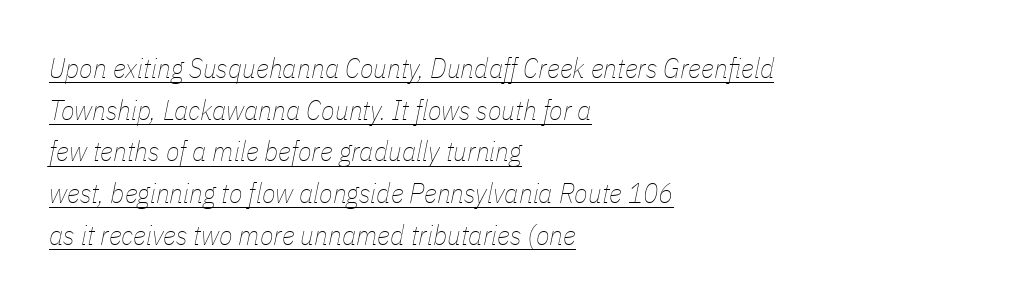
The image shows 28 px thin, condensed type, italic (leaning right); set left-aligned, normal line spacing (1.49x), normal letter spacing, underlined; low stroke contrast and a medium x-height.
